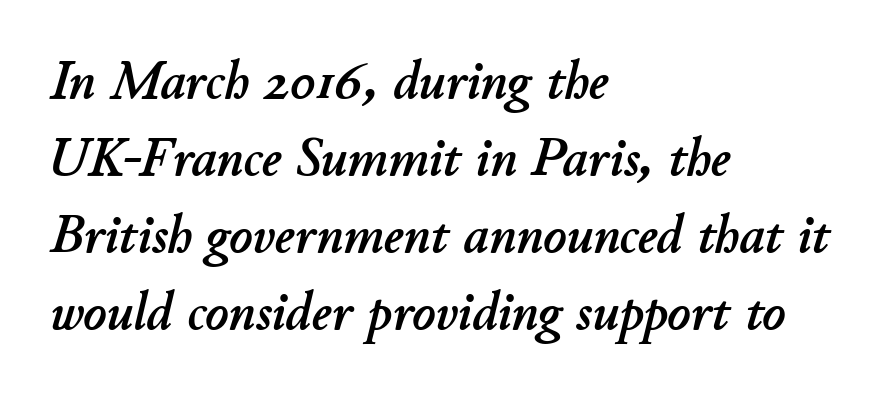
{"italic": "yes", "lean": "right", "slant_degrees": 11, "width": "normal", "stroke_contrast": "low", "x_height": "small", "monospaced": "no", "underline": "no", "align": "left", "line_spacing": "normal", "line_spacing_ratio": 1.4, "letter_spacing": "normal", "letter_spacing_em": 0.0, "glyph_px": 55}
